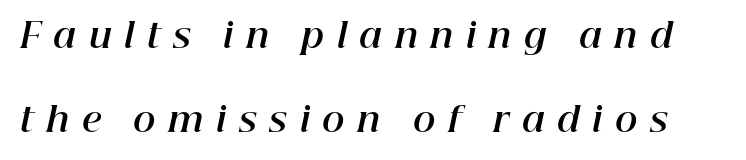
Q: Is the text bold? A: Yes.
Q: Is the text italic (slanted)? A: Yes, it leans right by about 12 degrees.
Q: Is the text underlined? A: No.
Q: Is the spacing between letters normal or unusually wide? A: Unusually wide.
Q: Is the spacing between lines tight, normal or loose? A: Loose.
Q: Width (condensed, normal, or wide)? A: Normal.
Q: Stroke contrast? A: High.
Q: x-height? A: Medium.
Q: Monospaced? A: No.
